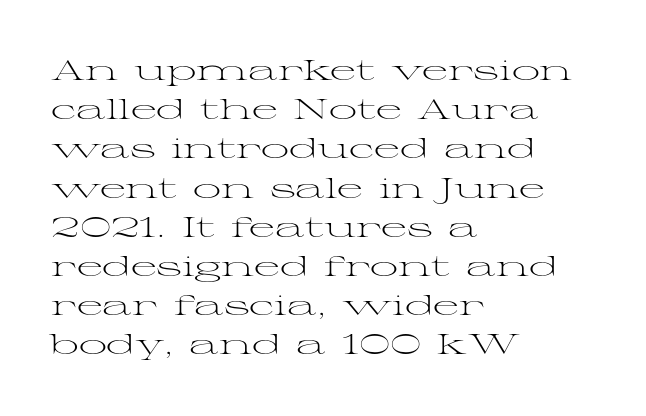
{"serif": "yes", "italic": "no", "bold": "no", "weight": "light", "width": "wide", "stroke_contrast": "medium", "x_height": "medium", "monospaced": "no", "underline": "no", "align": "left", "line_spacing": "normal", "line_spacing_ratio": 1.4, "letter_spacing": "normal", "letter_spacing_em": 0.0, "glyph_px": 28}
